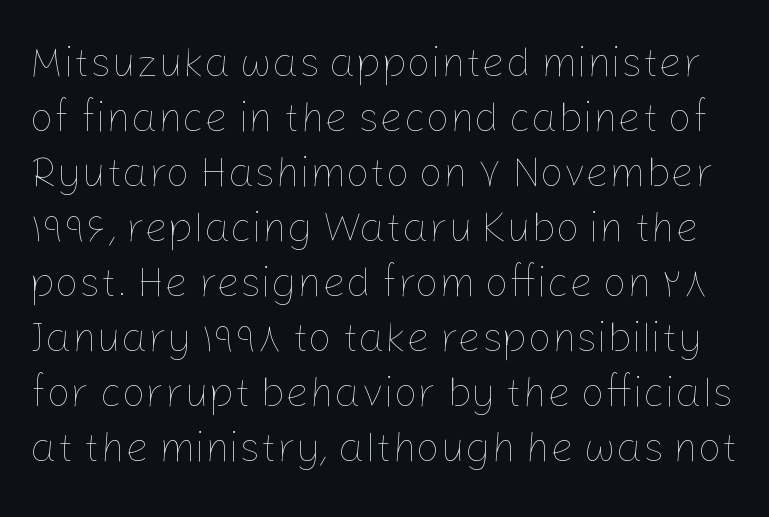
The image shows 42 px thin type, upright; set normal line spacing (1.31x), normal letter spacing, not underlined; low stroke contrast and a medium x-height.
